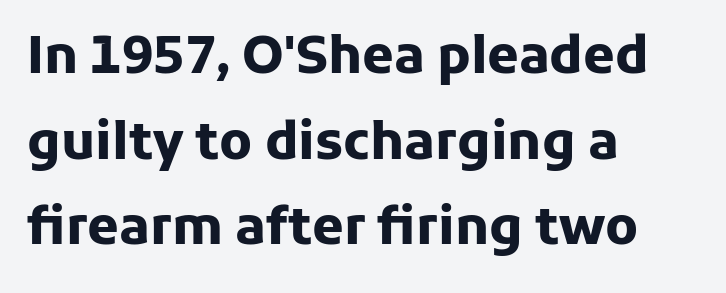
Caption: standard tracking, unaltered. Words float on clear page, feet unadorned. The typesetter chose a ragged-right arrangement here. Does the type have serifs? No, each stem ends abruptly. Ascenders rise straight up at ninety degrees.
